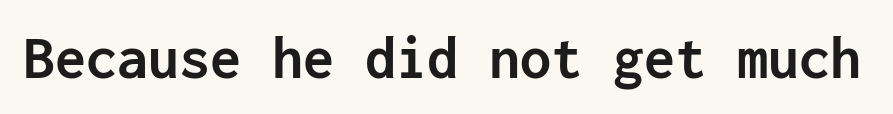
The image shows 62 px semibold sans-serif type, upright, monospaced; set normal letter spacing, not underlined; low stroke contrast and a medium x-height.
